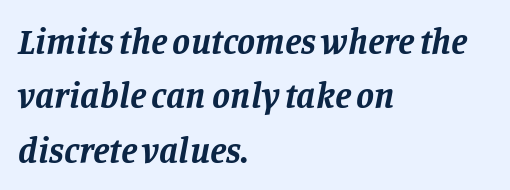
{"serif": "yes", "italic": "yes", "lean": "right", "slant_degrees": 11, "bold": "yes", "weight": "bold", "width": "normal", "stroke_contrast": "low", "x_height": "large", "monospaced": "no", "underline": "no", "align": "left", "line_spacing": "normal", "line_spacing_ratio": 1.51, "letter_spacing": "normal", "letter_spacing_em": 0.0, "glyph_px": 36}
